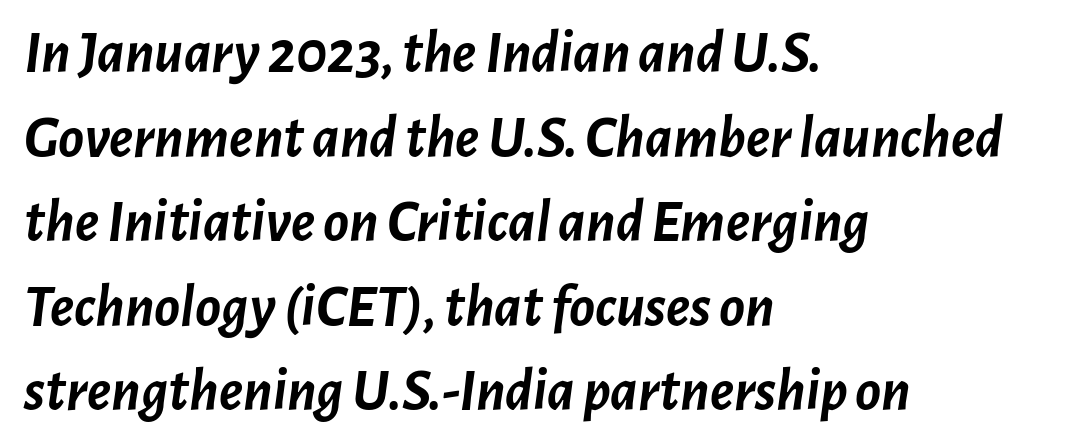
Each glyph is drawn with heavy, bold strokes. Does extra space separate the letters? No, they use regular spacing. The letters are slanted; this is an italic face. Looks like regular typesetting: each glyph gets only the width it needs. A normal amount of white space separates one row of letters from the next.
